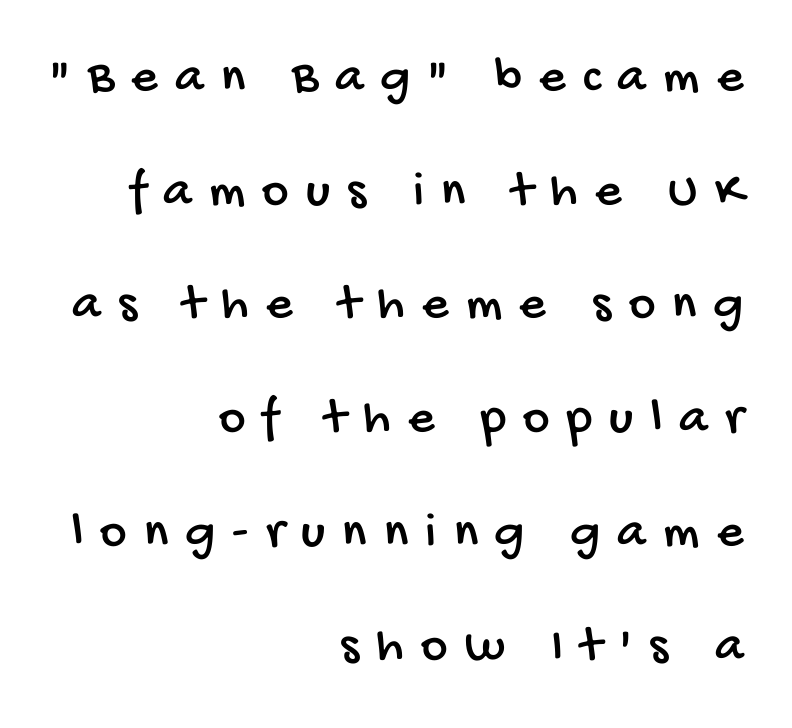
The space directly below the letters is spotless. Regarding leading, the lines here are spaced well apart. A typesetter would call this proportional, since set widths differ per character. If you drew a ruler down the right edge, every line would touch it.
